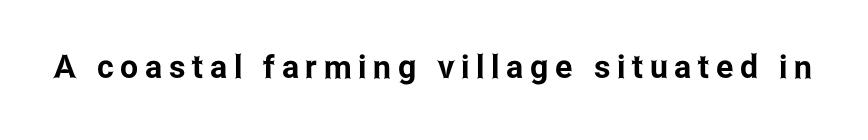
A typesetter would label this face a sans. Underlining? Definitely not there. How are the letters spaced? Widely, with obvious added tracking. This sample has the flowing, uneven cadence of proportional lettering.
